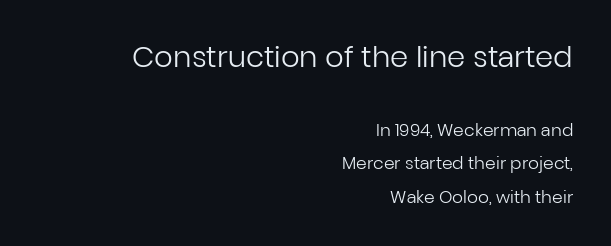
The passage shown is not bold in any degree. The tracking reads as untouched default to a designer's eye. The letters in the upper block stand taller than those in the block below. A great deal of white space separates one row of letters from the next. The gap between lines stays unmarked. A roman cut, with each character standing at attention.
